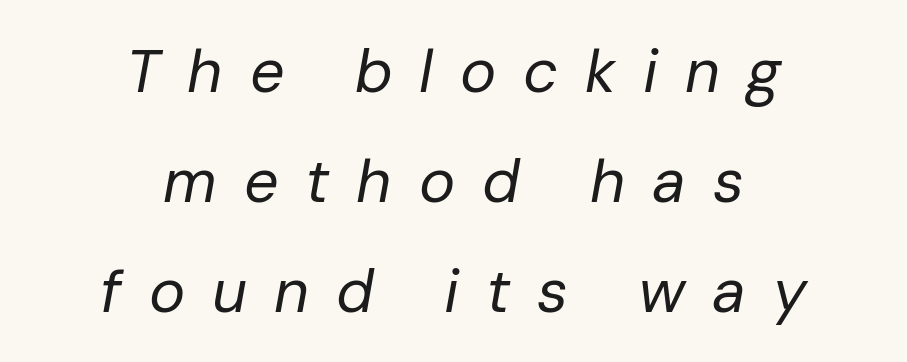
Q: Is the text bold? A: No.
Q: Is the text italic (slanted)? A: Yes, it leans right by about 10 degrees.
Q: Is the text underlined? A: No.
Q: How is the paragraph aligned? A: Centered.
Q: Is the spacing between letters normal or unusually wide? A: Unusually wide.
Q: Width (condensed, normal, or wide)? A: Normal.
Q: Stroke contrast? A: Low.
Q: x-height? A: Medium.
Q: Monospaced? A: No.
